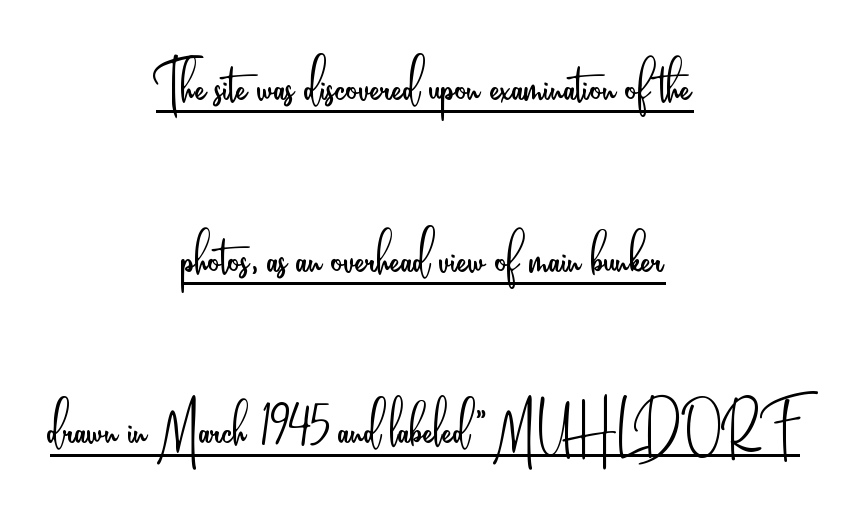
{"serif": "no", "bold": "no", "weight": "light", "width": "condensed", "stroke_contrast": "low", "x_height": "small", "monospaced": "no", "underline": "yes", "align": "center", "line_spacing": "loose", "line_spacing_ratio": 2.29, "letter_spacing": "normal", "letter_spacing_em": 0.0, "glyph_px": 75}
